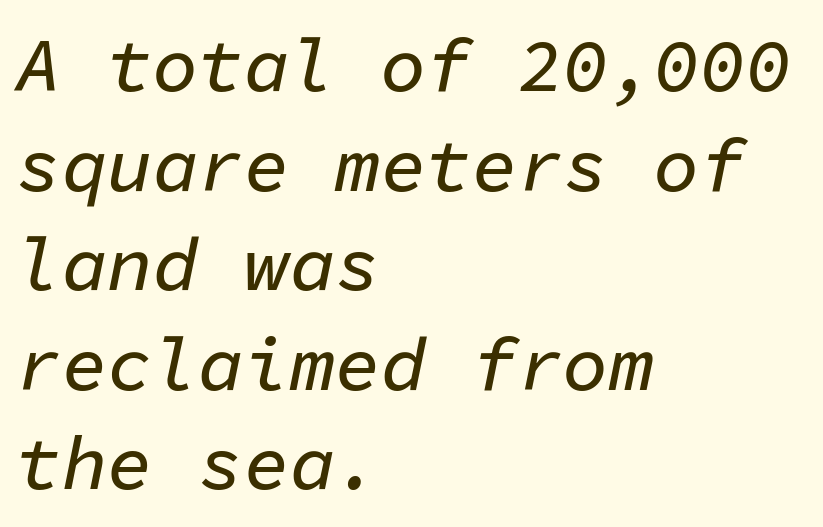
The image shows 76 px text type, italic (leaning right), monospaced; set left-aligned, normal line spacing (1.31x), normal letter spacing, not underlined; low stroke contrast and a medium x-height.
